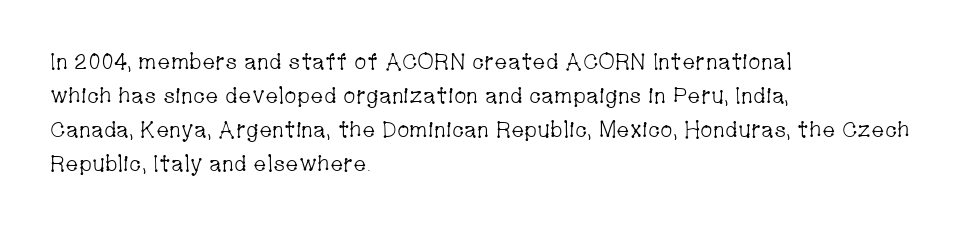
Caption: multi-line text, flush left, ragged right. Rendered with straight, roman letterforms. Beneath every word, the page is bare. Weight: not bold — regular or lighter. Nobody touched the tracking dial on this one. Vertically, the passage feels balanced, rows spaced as you'd expect.
